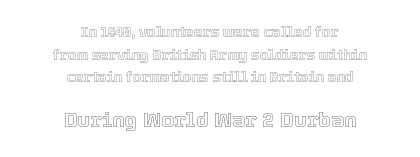
Q: Is the text italic (slanted)? A: No, it is upright.
Q: Is the text underlined? A: No.
Q: How is the paragraph aligned? A: Centered.
Q: Is the spacing between letters normal or unusually wide? A: Normal.
Q: Is the spacing between lines tight, normal or loose? A: Normal.
Q: Which block of text is set in a larger size, the first (top) or the second (bottom)? A: The second (bottom) one.
